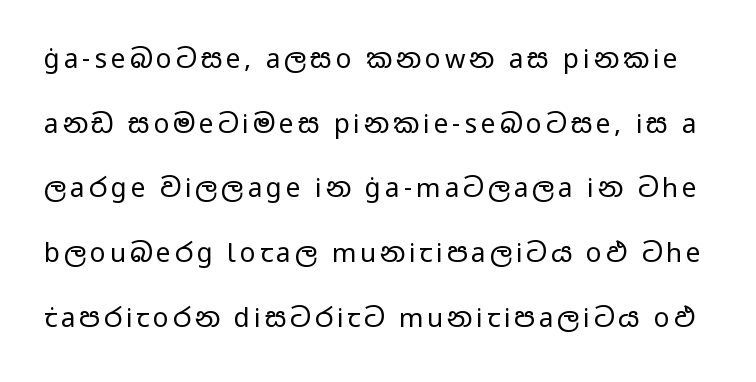
The image shows 26 px text type, upright; set loose line spacing (2.49x), not underlined.
